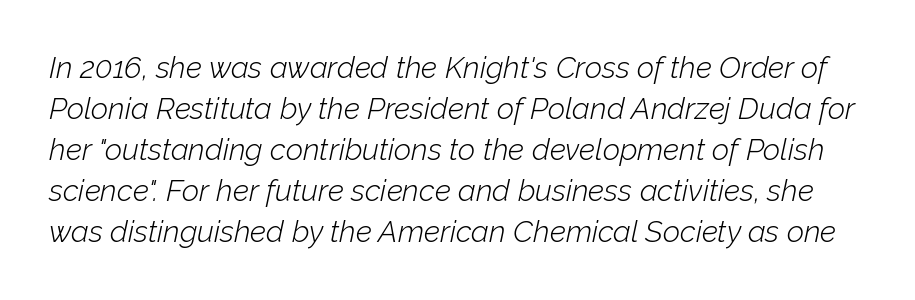
{"italic": "yes", "lean": "right", "slant_degrees": 12, "bold": "no", "weight": "light", "width": "normal", "stroke_contrast": "low", "x_height": "medium", "monospaced": "no", "underline": "no", "line_spacing": "normal", "line_spacing_ratio": 1.37, "letter_spacing": "normal", "letter_spacing_em": 0.0, "glyph_px": 30}
